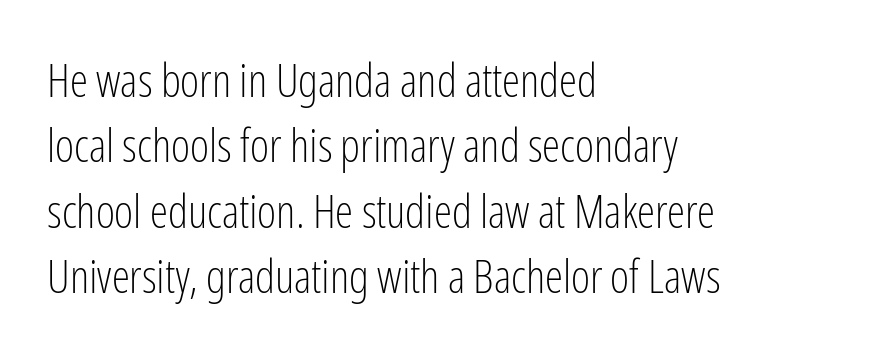
{"serif": "no", "italic": "no", "bold": "no", "weight": "light", "width": "condensed", "stroke_contrast": "low", "x_height": "medium", "monospaced": "no", "underline": "no", "align": "left", "line_spacing": "normal", "line_spacing_ratio": 1.42, "letter_spacing": "normal", "letter_spacing_em": 0.0, "glyph_px": 46}
